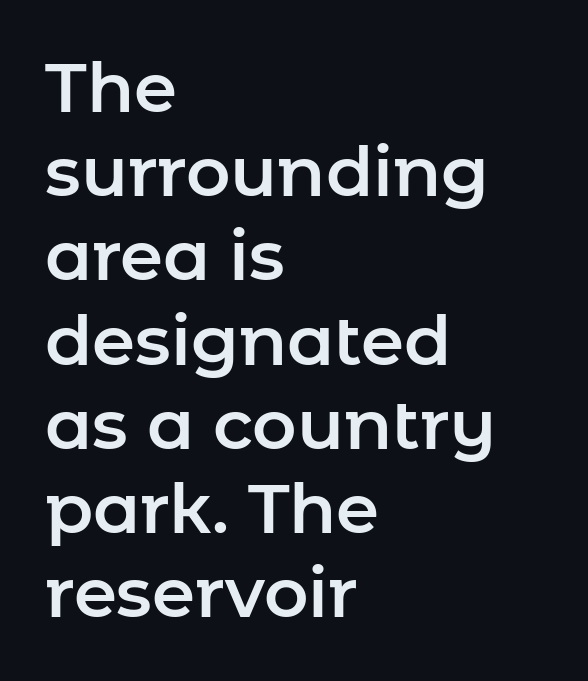
Honestly, there is no underline to notice here at all. Designer's note — italics off, roman on. Glyph-to-glyph distance matches everyday printed text. All the whitespace from short lines collects on the right. A typesetter would call this proportional, since set widths differ per character. Stroke terminals: plain, sans-serif.
